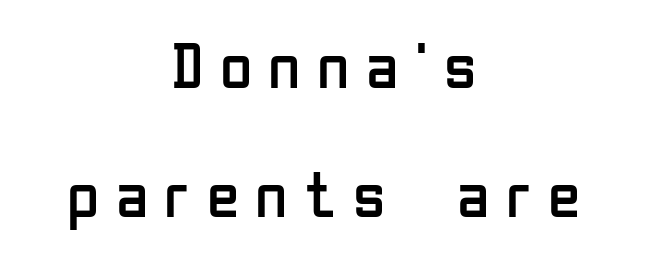
Here the designer chose a conventional face with non-uniform glyph widths. The weight tops out at a normal text grade. Both edges are ragged and mirror each other, which tells us the setting is centered. Does the leading feel generous? Absolutely, it's lavish. I'd call this a sans setting — the letters go barefoot.
